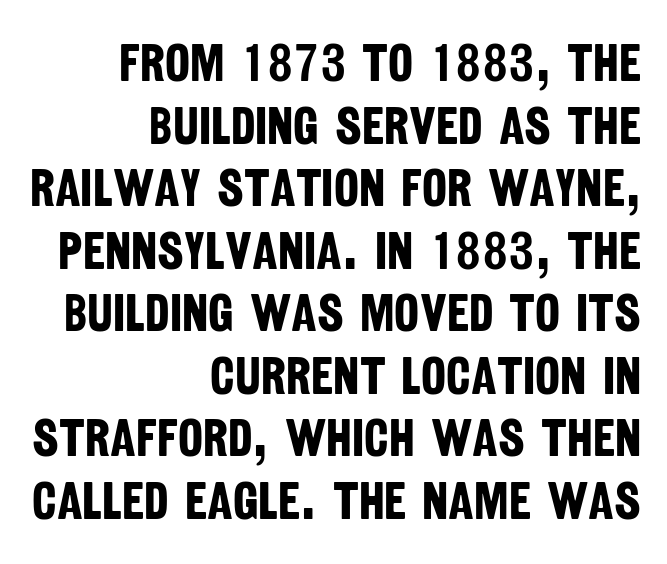
Q: Is the text bold? A: Yes.
Q: Is the typeface a serif or a sans-serif typeface? A: Sans-serif.
Q: Is the text underlined? A: No.
Q: How is the paragraph aligned? A: Right-aligned.
Q: Is the spacing between letters normal or unusually wide? A: Normal.
Q: Width (condensed, normal, or wide)? A: Condensed.
Q: Stroke contrast? A: Low.
Q: x-height? A: Large.
Q: Monospaced? A: No.
